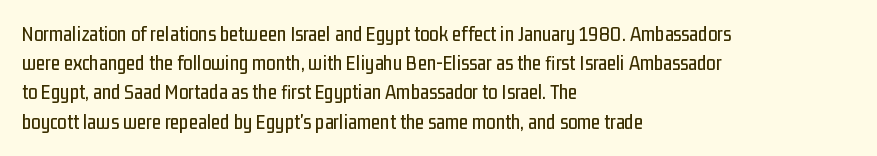
{"italic": "no", "underline": "no", "align": "left", "line_spacing": "normal", "line_spacing_ratio": 1.39, "letter_spacing": "normal", "letter_spacing_em": 0.0, "glyph_px": 21}
